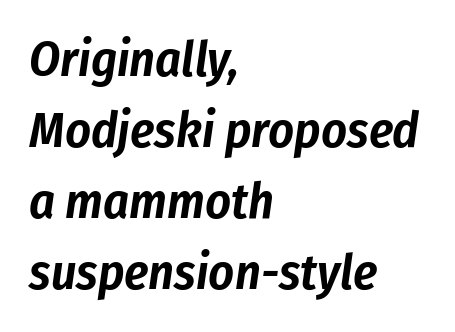
The image shows 50 px condensed type, italic (leaning right); set left-aligned, normal line spacing (1.42x), normal letter spacing, not underlined; low stroke contrast and a medium x-height.
